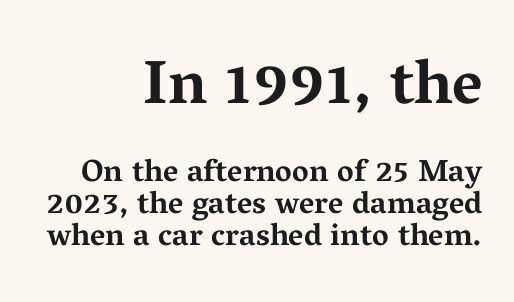
This is serif lettering, the kind often seen in printed books. Visually, the top section dominates because its glyphs are scaled up. The sample has been set heavy, in full bold. The lettering holds an erect, upright posture throughout.
